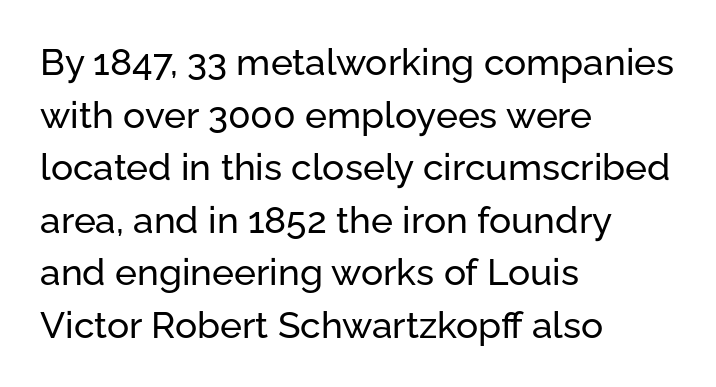
The image shows 37 px sans-serif type, upright; set left-aligned, normal line spacing (1.42x), normal letter spacing, not underlined; low stroke contrast and a medium x-height.
